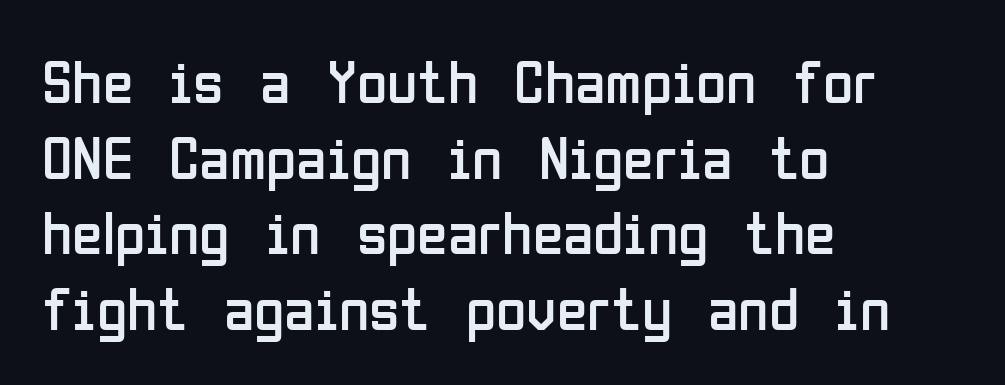
Q: Is the text bold? A: No.
Q: Is the text italic (slanted)? A: No, it is upright.
Q: Is the typeface a serif or a sans-serif typeface? A: Sans-serif.
Q: Is the text underlined? A: No.
Q: How is the paragraph aligned? A: Left-aligned.
Q: Is the spacing between letters normal or unusually wide? A: Normal.
Q: Width (condensed, normal, or wide)? A: Condensed.
Q: Stroke contrast? A: Low.
Q: x-height? A: Medium.
Q: Monospaced? A: No.
